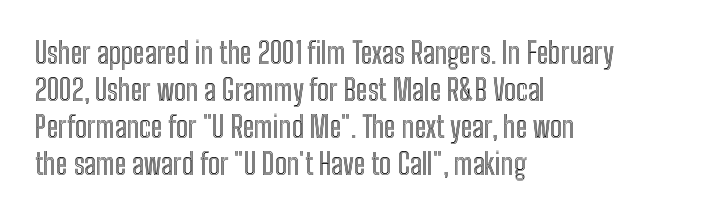
{"italic": "no", "width": "condensed", "x_height": "medium", "monospaced": "no", "underline": "no", "align": "left", "line_spacing": "normal", "line_spacing_ratio": 1.28, "letter_spacing": "normal", "letter_spacing_em": 0.0, "glyph_px": 29}
